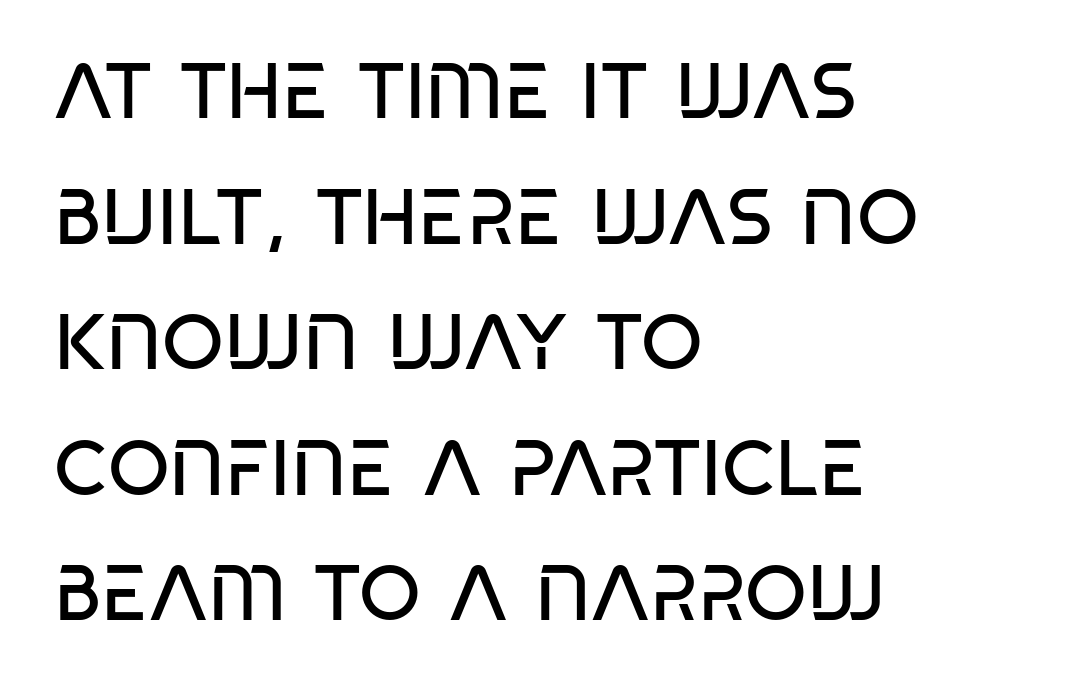
The image shows 79 px regular-weight, condensed sans-serif type; set left-aligned, normal line spacing (1.59x), normal letter spacing, not underlined; low stroke contrast and a large x-height.
